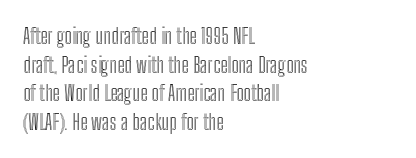
{"italic": "no", "underline": "no", "align": "left", "line_spacing": "normal", "line_spacing_ratio": 1.36, "letter_spacing": "normal", "letter_spacing_em": 0.0, "glyph_px": 21}
